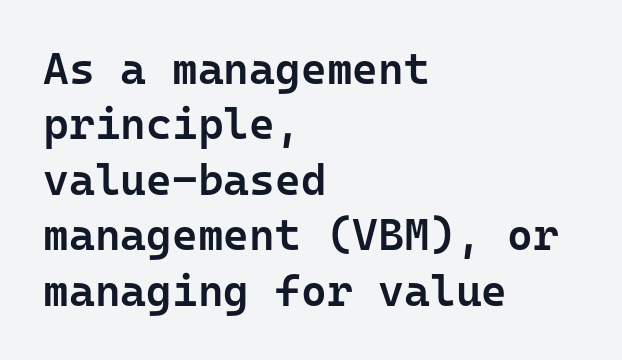
The image shows 44 px semibold sans-serif type, upright, monospaced; set left-aligned, normal line spacing (1.26x), normal letter spacing, not underlined; low stroke contrast and a medium x-height.
